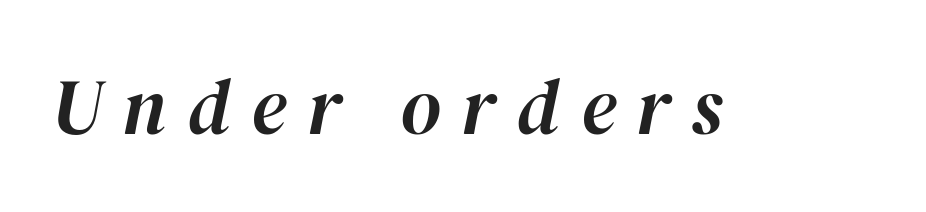
The image shows 78 px text type, italic (leaning right); set unusually wide letter spacing (+0.27 em), not underlined; high stroke contrast and a medium x-height.
